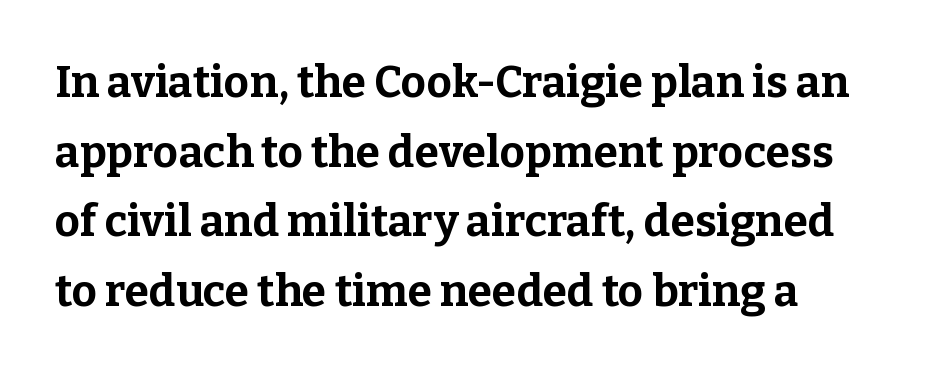
Q: Is the text bold? A: Yes.
Q: Is the text italic (slanted)? A: No, it is upright.
Q: Is the typeface a serif or a sans-serif typeface? A: Serif.
Q: Is the text underlined? A: No.
Q: Is the spacing between letters normal or unusually wide? A: Normal.
Q: Is the spacing between lines tight, normal or loose? A: Normal.
Q: Width (condensed, normal, or wide)? A: Normal.
Q: Stroke contrast? A: Low.
Q: x-height? A: Medium.
Q: Monospaced? A: No.
